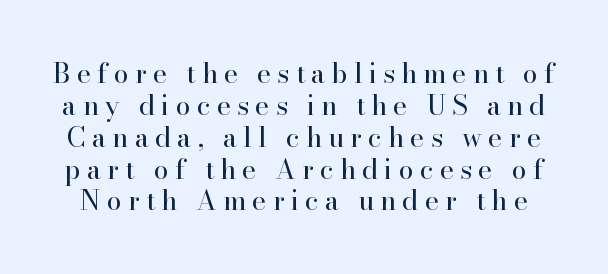
{"italic": "no", "bold": "no", "underline": "no", "line_spacing_ratio": 1.18, "letter_spacing": "wide", "letter_spacing_em": 0.23, "glyph_px": 27}
